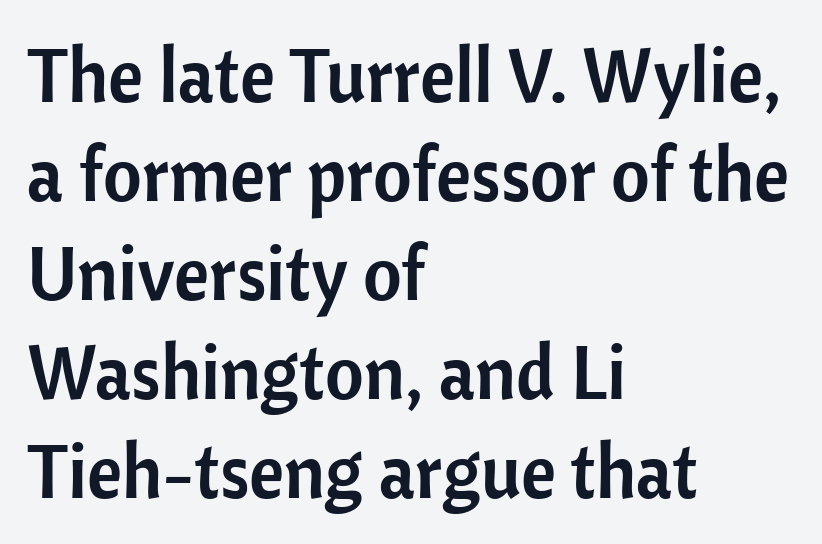
Q: Is the text italic (slanted)? A: No, it is upright.
Q: Is the typeface a serif or a sans-serif typeface? A: Sans-serif.
Q: Is the text underlined? A: No.
Q: How is the paragraph aligned? A: Left-aligned.
Q: Is the spacing between letters normal or unusually wide? A: Normal.
Q: Is the spacing between lines tight, normal or loose? A: Normal.
Q: Width (condensed, normal, or wide)? A: Normal.
Q: Stroke contrast? A: Low.
Q: x-height? A: Medium.
Q: Monospaced? A: No.
